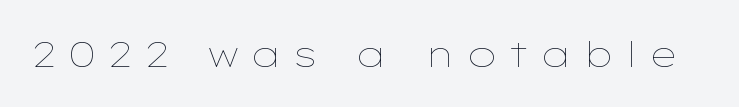
Q: Is the text bold? A: No.
Q: Is the text italic (slanted)? A: No, it is upright.
Q: Is the text underlined? A: No.
Q: Is the spacing between letters normal or unusually wide? A: Unusually wide.
Q: Width (condensed, normal, or wide)? A: Wide.
Q: Stroke contrast? A: Low.
Q: x-height? A: Medium.
Q: Monospaced? A: No.
